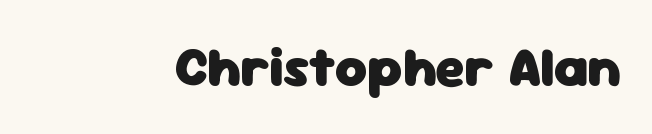
{"serif": "no", "italic": "no", "bold": "yes", "weight": "heavy", "width": "normal", "stroke_contrast": "low", "x_height": "medium", "monospaced": "no", "underline": "no", "letter_spacing": "normal", "letter_spacing_em": 0.0, "glyph_px": 55}
